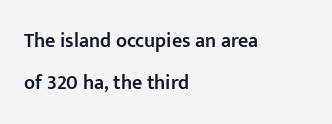
{"italic": "no", "bold": "semi", "underline": "no", "align": "left", "line_spacing": "loose", "line_spacing_ratio": 2.08, "letter_spacing": "normal", "letter_spacing_em": 0.0, "glyph_px": 20}
